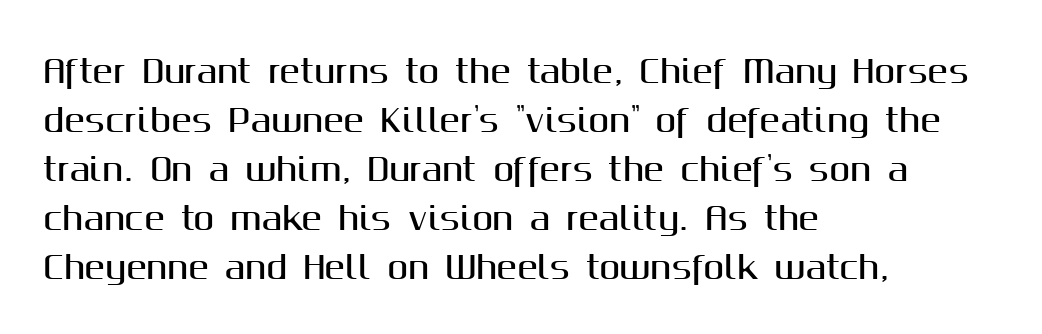
{"serif": "no", "italic": "no", "width": "normal", "stroke_contrast": "medium", "x_height": "medium", "monospaced": "no", "underline": "no", "align": "left", "line_spacing": "normal", "line_spacing_ratio": 1.58, "letter_spacing": "normal", "letter_spacing_em": 0.0, "glyph_px": 31}
